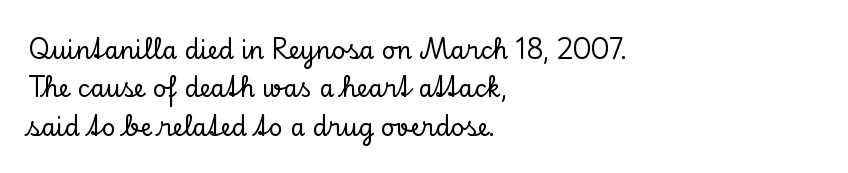
The image shows 24 px text type, upright; set left-aligned, normal line spacing (1.6x), normal letter spacing, not underlined.
